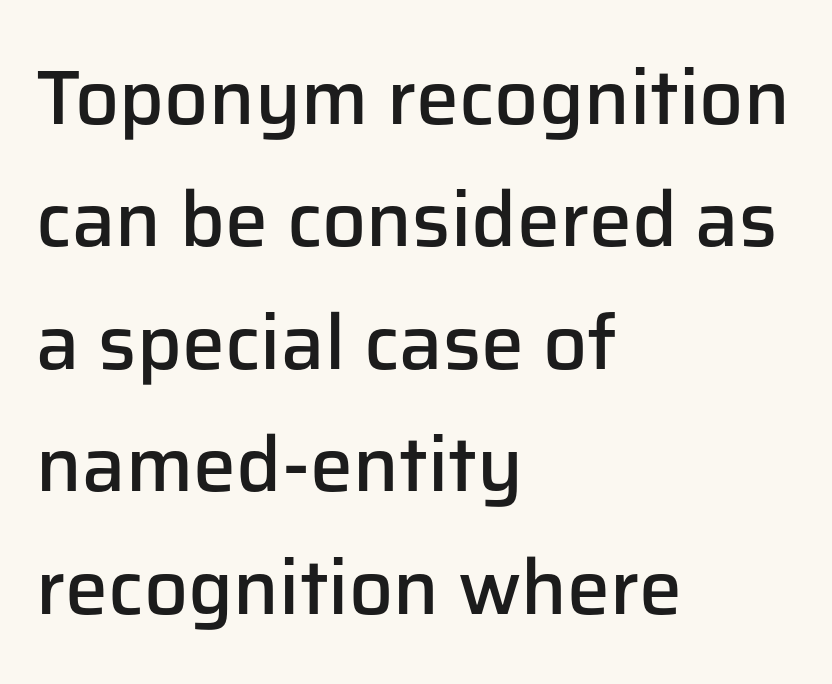
Q: Is the text bold? A: Semi-bold.
Q: Is the text italic (slanted)? A: No, it is upright.
Q: Is the typeface a serif or a sans-serif typeface? A: Sans-serif.
Q: Is the text underlined? A: No.
Q: How is the paragraph aligned? A: Left-aligned.
Q: Is the spacing between letters normal or unusually wide? A: Normal.
Q: Is the spacing between lines tight, normal or loose? A: Normal.
Q: Width (condensed, normal, or wide)? A: Normal.
Q: Stroke contrast? A: Low.
Q: x-height? A: Medium.
Q: Monospaced? A: No.
